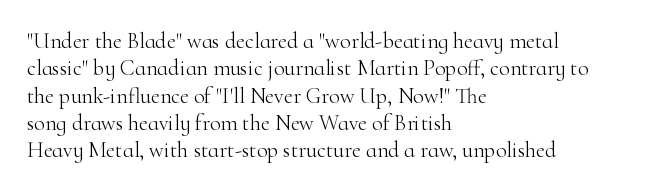
Rendered with straight, roman letterforms. Weight: not bold — regular or lighter. Words appear dense and cohesive because spacing is normal. Horizontal alignment here is leftward, the default for most running prose. A clean baseline with only descenders dipping below it.
